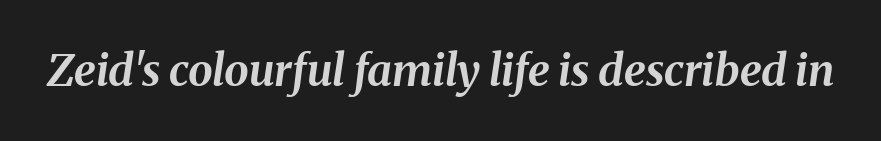
Q: Is the text bold? A: Yes.
Q: Is the text italic (slanted)? A: Yes, it leans right by about 8 degrees.
Q: Is the text underlined? A: No.
Q: Is the spacing between letters normal or unusually wide? A: Normal.
Q: Width (condensed, normal, or wide)? A: Normal.
Q: Stroke contrast? A: Medium.
Q: x-height? A: Medium.
Q: Monospaced? A: No.
